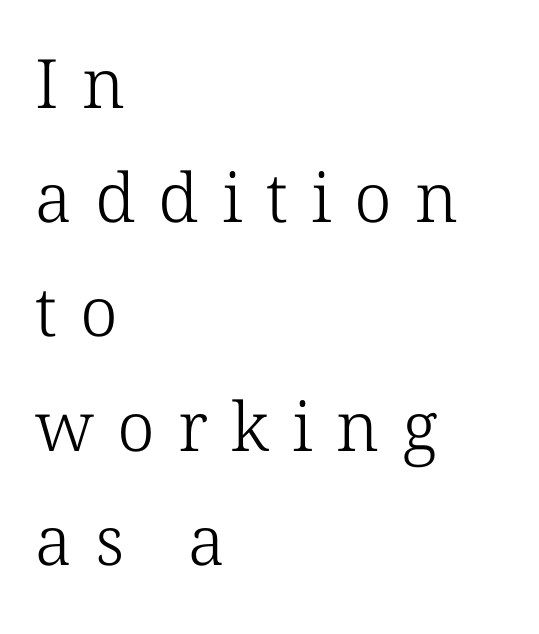
{"serif": "yes", "bold": "no", "weight": "light", "width": "normal", "stroke_contrast": "low", "x_height": "medium", "monospaced": "no", "underline": "no", "align": "left", "line_spacing": "normal", "line_spacing_ratio": 1.68, "letter_spacing": "wide", "letter_spacing_em": 0.34, "glyph_px": 68}
